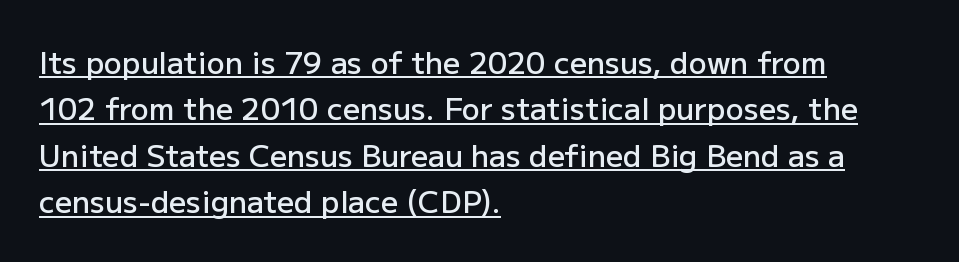
Q: Is the text bold? A: Semi-bold.
Q: Is the text italic (slanted)? A: No, it is upright.
Q: Is the typeface a serif or a sans-serif typeface? A: Sans-serif.
Q: Is the text underlined? A: Yes.
Q: How is the paragraph aligned? A: Left-aligned.
Q: Is the spacing between letters normal or unusually wide? A: Normal.
Q: Is the spacing between lines tight, normal or loose? A: Normal.
Q: Width (condensed, normal, or wide)? A: Normal.
Q: Stroke contrast? A: Low.
Q: x-height? A: Medium.
Q: Monospaced? A: No.
